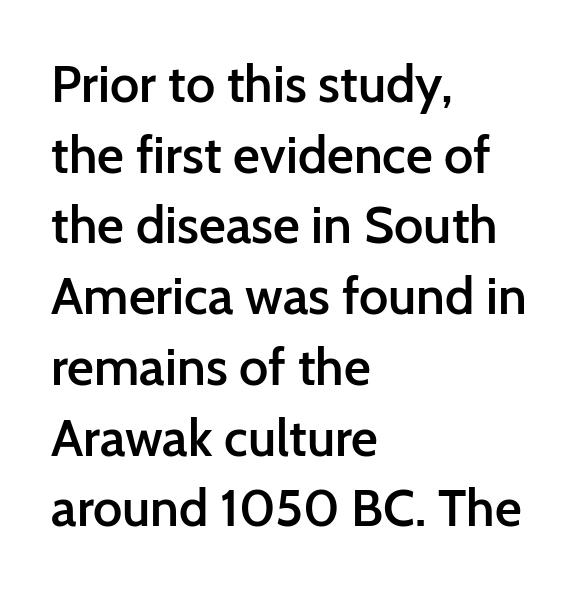
{"serif": "no", "italic": "no", "bold": "semi", "weight": "semibold", "width": "normal", "stroke_contrast": "low", "x_height": "medium", "monospaced": "no", "underline": "no", "align": "left", "line_spacing": "normal", "line_spacing_ratio": 1.36, "letter_spacing": "normal", "letter_spacing_em": 0.0, "glyph_px": 52}
